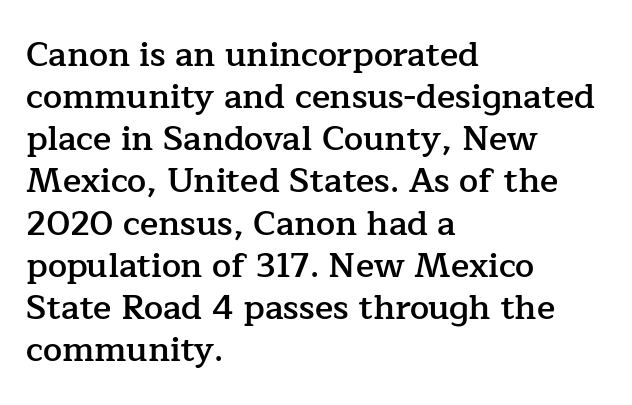
Q: Is the text bold? A: Semi-bold.
Q: Is the text italic (slanted)? A: No, it is upright.
Q: Is the typeface a serif or a sans-serif typeface? A: Serif.
Q: Is the text underlined? A: No.
Q: How is the paragraph aligned? A: Left-aligned.
Q: Is the spacing between letters normal or unusually wide? A: Normal.
Q: Width (condensed, normal, or wide)? A: Normal.
Q: Stroke contrast? A: Low.
Q: x-height? A: Medium.
Q: Monospaced? A: No.
